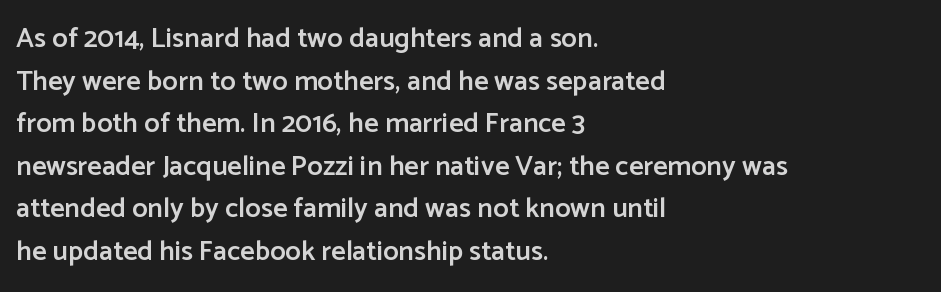
Q: Is the text bold? A: Semi-bold.
Q: Is the text italic (slanted)? A: No, it is upright.
Q: Is the typeface a serif or a sans-serif typeface? A: Sans-serif.
Q: Is the text underlined? A: No.
Q: How is the paragraph aligned? A: Left-aligned.
Q: Is the spacing between letters normal or unusually wide? A: Normal.
Q: Is the spacing between lines tight, normal or loose? A: Normal.
Q: Width (condensed, normal, or wide)? A: Normal.
Q: Stroke contrast? A: Low.
Q: x-height? A: Medium.
Q: Monospaced? A: No.
